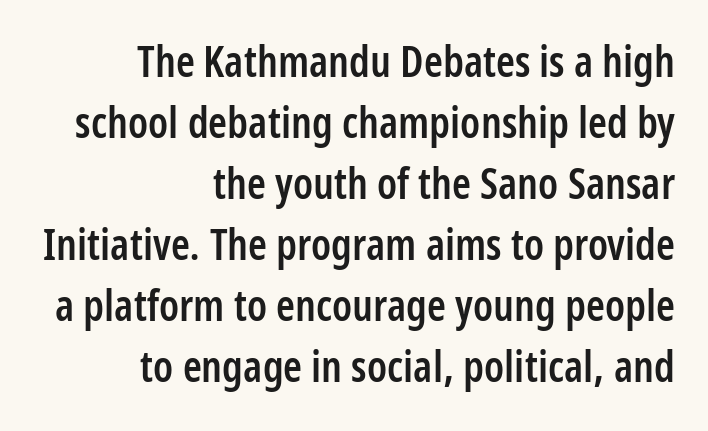
The rendering uses natural spacing where letterforms have individual widths. Does the copy run flush right? Yes — the right margin is perfectly even. Each new line begins a customary step beneath the previous one. A somewhat darkened texture: the type is semibold rather than bold. Do the letters lean? They stand straight.
